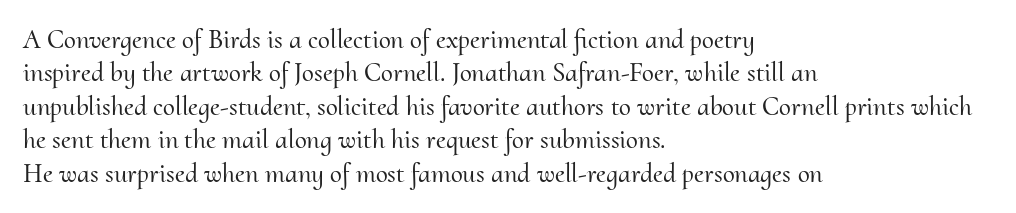
Q: Is the text italic (slanted)? A: No, it is upright.
Q: Is the text underlined? A: No.
Q: How is the paragraph aligned? A: Left-aligned.
Q: Is the spacing between letters normal or unusually wide? A: Normal.
